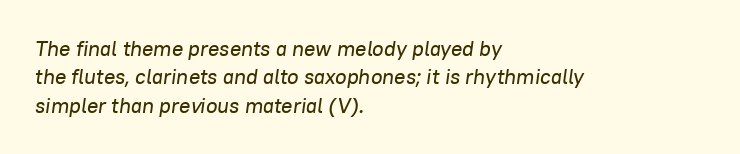
Q: Is the text italic (slanted)? A: Yes, it leans right by about 8 degrees.
Q: Is the text underlined? A: No.
Q: How is the paragraph aligned? A: Left-aligned.
Q: Is the spacing between letters normal or unusually wide? A: Normal.
Q: Is the spacing between lines tight, normal or loose? A: Normal.
